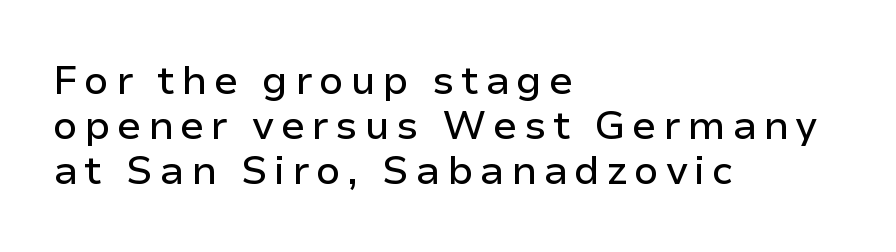
The image shows 40 px sans-serif type, upright; set left-aligned, tight line spacing (1.12x), not underlined; low stroke contrast and a medium x-height.
